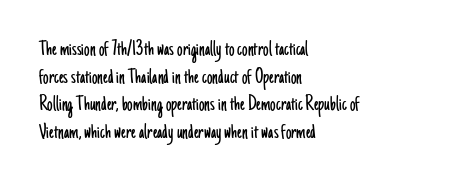
Q: Is the text bold? A: No.
Q: Is the text italic (slanted)? A: No, it is upright.
Q: Is the text underlined? A: No.
Q: How is the paragraph aligned? A: Left-aligned.
Q: Is the spacing between letters normal or unusually wide? A: Normal.
Q: Is the spacing between lines tight, normal or loose? A: Normal.
